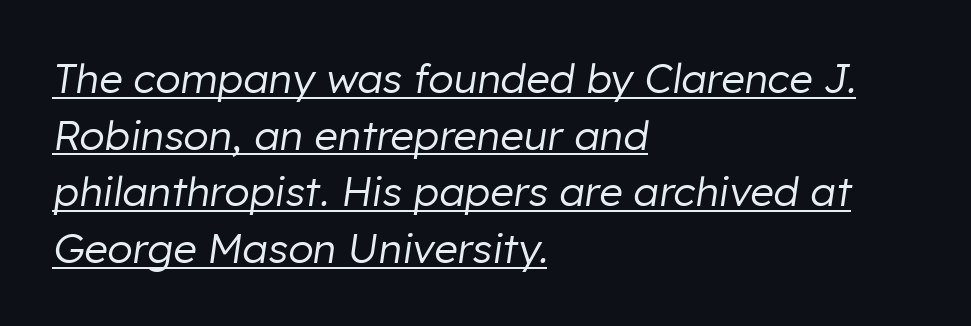
Every character sits at an angle, as italics do. The rendering uses a moderate line-height, typical for paragraphs. Each word holds together tightly as a unit, with standard inter-letter gaps. Emphasis is given by a line drawn under the lettering. Layout note: lines flush left.
